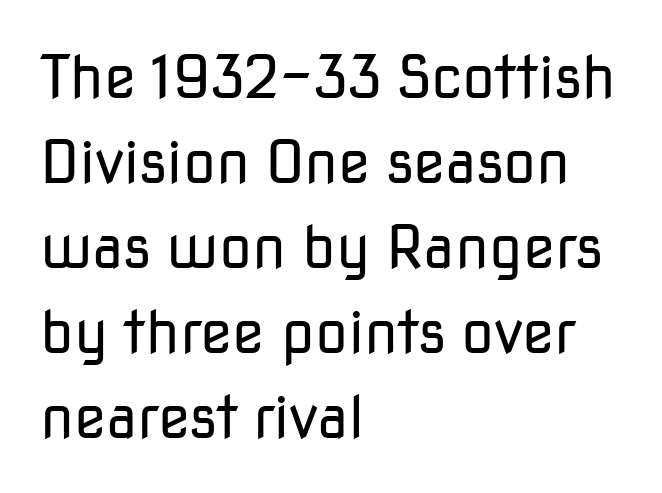
{"serif": "no", "italic": "no", "bold": "no", "weight": "regular", "width": "normal", "stroke_contrast": "low", "x_height": "medium", "monospaced": "no", "underline": "no", "align": "left", "line_spacing": "normal", "line_spacing_ratio": 1.44, "letter_spacing": "normal", "letter_spacing_em": 0.0, "glyph_px": 59}
